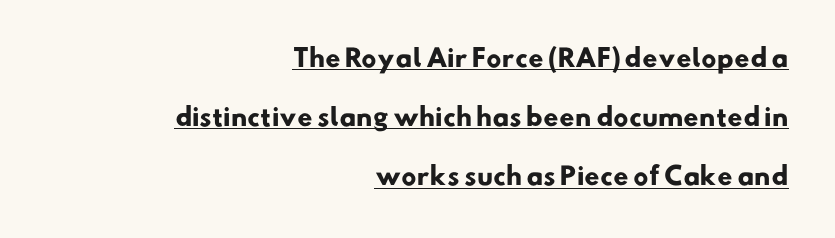
Q: Is the text bold? A: Yes.
Q: Is the text underlined? A: Yes.
Q: How is the paragraph aligned? A: Right-aligned.
Q: Is the spacing between letters normal or unusually wide? A: Normal.
Q: Is the spacing between lines tight, normal or loose? A: Loose.
